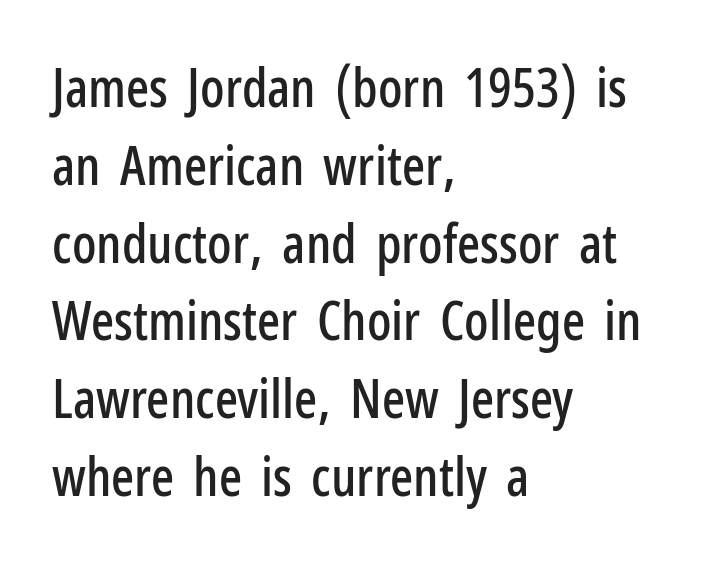
What's the leading like? Ordinary, nothing unusual. Look at the bottom of the vertical strokes: they stop flat, with no serifs. Casual observation: everything's shoved over to the left. Spacing between characters is what you'd get straight out of the box. Notice how the stems are strictly vertical — no italics here.
